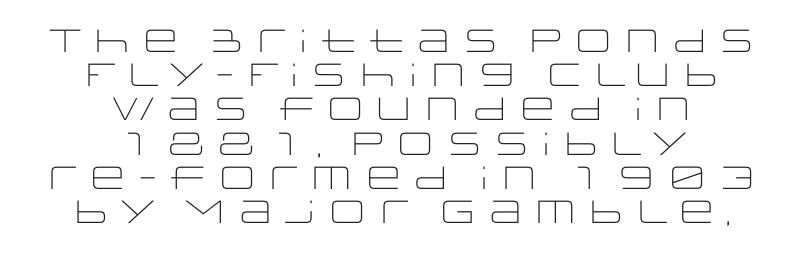
{"serif": "no", "italic": "no", "bold": "no", "weight": "light", "width": "wide", "stroke_contrast": "low", "x_height": "large", "monospaced": "no", "underline": "no", "align": "center", "line_spacing": "tight", "line_spacing_ratio": 1.07, "letter_spacing": "normal", "letter_spacing_em": 0.0, "glyph_px": 32}
